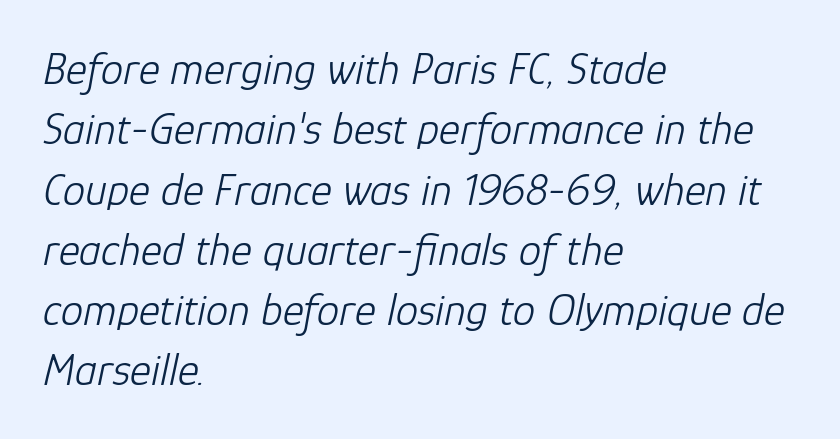
The image shows 45 px light type, italic (leaning right); set left-aligned, normal line spacing (1.34x), normal letter spacing, not underlined; low stroke contrast and a medium x-height.
